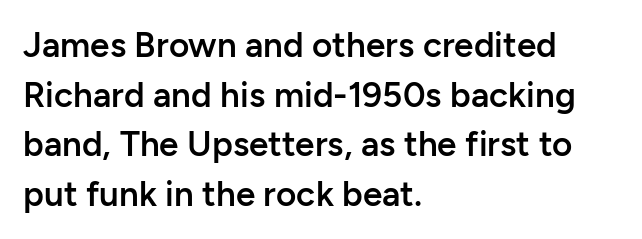
Q: Is the text bold? A: Semi-bold.
Q: Is the text italic (slanted)? A: No, it is upright.
Q: Is the typeface a serif or a sans-serif typeface? A: Sans-serif.
Q: Is the text underlined? A: No.
Q: How is the paragraph aligned? A: Left-aligned.
Q: Is the spacing between letters normal or unusually wide? A: Normal.
Q: Is the spacing between lines tight, normal or loose? A: Normal.
Q: Width (condensed, normal, or wide)? A: Normal.
Q: Stroke contrast? A: Low.
Q: x-height? A: Medium.
Q: Monospaced? A: No.
